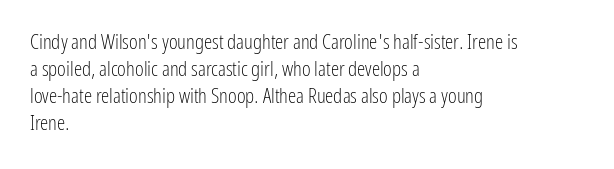
The image shows 21 px text type, upright; set left-aligned, normal line spacing (1.28x), normal letter spacing, not underlined.
